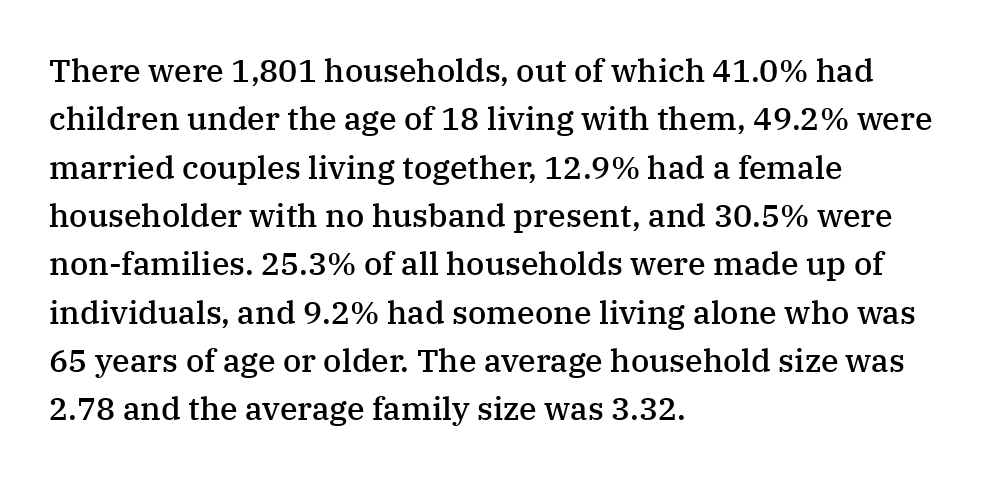
The image shows 32 px semibold serif type, upright; set left-aligned, normal line spacing (1.51x), normal letter spacing, not underlined; medium stroke contrast and a medium x-height.
